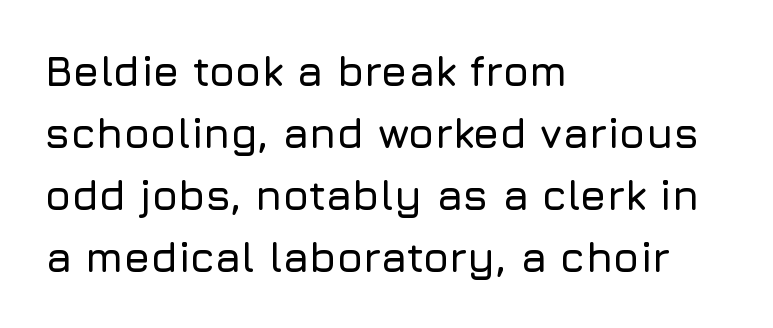
{"serif": "no", "italic": "no", "width": "normal", "stroke_contrast": "low", "x_height": "medium", "monospaced": "no", "underline": "no", "align": "left", "line_spacing": "normal", "line_spacing_ratio": 1.48, "letter_spacing": "normal", "letter_spacing_em": 0.0, "glyph_px": 42}
